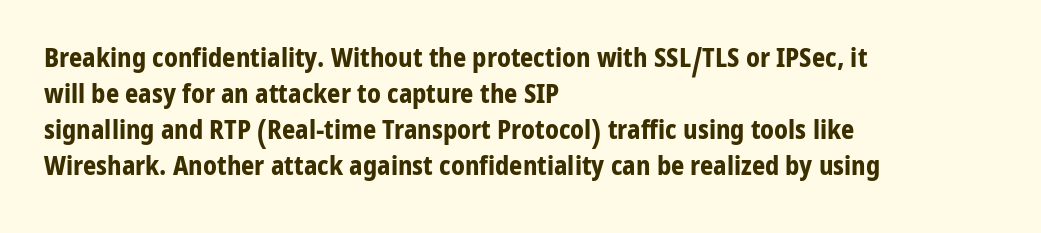
Q: Is the text bold? A: Yes.
Q: Is the text italic (slanted)? A: No, it is upright.
Q: Is the text underlined? A: No.
Q: How is the paragraph aligned? A: Left-aligned.
Q: Is the spacing between letters normal or unusually wide? A: Normal.
Q: Is the spacing between lines tight, normal or loose? A: Normal.
